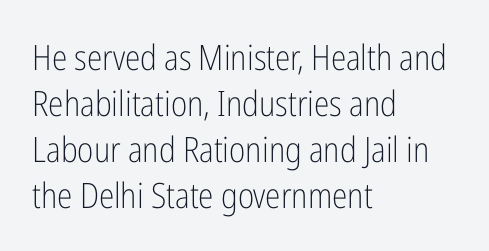
{"serif": "no", "italic": "no", "bold": "no", "weight": "light", "width": "condensed", "stroke_contrast": "low", "x_height": "medium", "monospaced": "no", "underline": "no", "align": "left", "line_spacing": "normal", "line_spacing_ratio": 1.31, "letter_spacing": "normal", "letter_spacing_em": 0.0, "glyph_px": 35}
